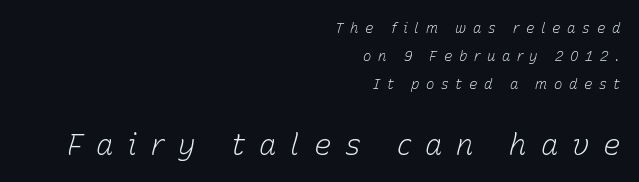
If you drew a line through each stem, it would be angled. Scale increases going downward across the two blocks. Every row of glyphs terminates at an identical x-position on the right. Interline gaps are noticeably wide in this sample. The rendering inserts visible extra space after every character. Unmarked baselines from the first word to the last.
